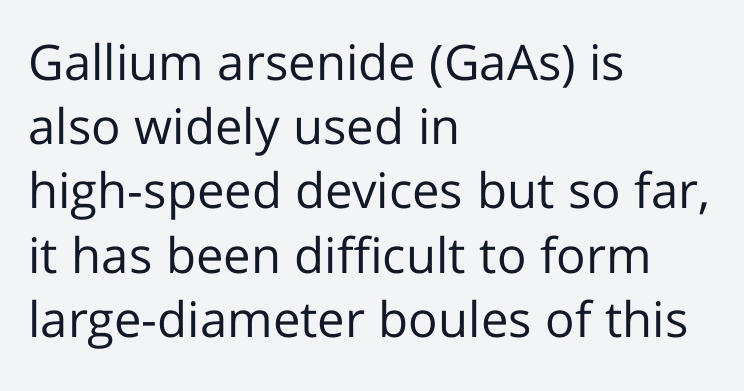
{"serif": "no", "italic": "no", "bold": "no", "weight": "regular", "width": "normal", "stroke_contrast": "low", "x_height": "medium", "monospaced": "no", "underline": "no", "align": "left", "line_spacing": "normal", "line_spacing_ratio": 1.31, "letter_spacing": "normal", "letter_spacing_em": 0.0, "glyph_px": 49}
